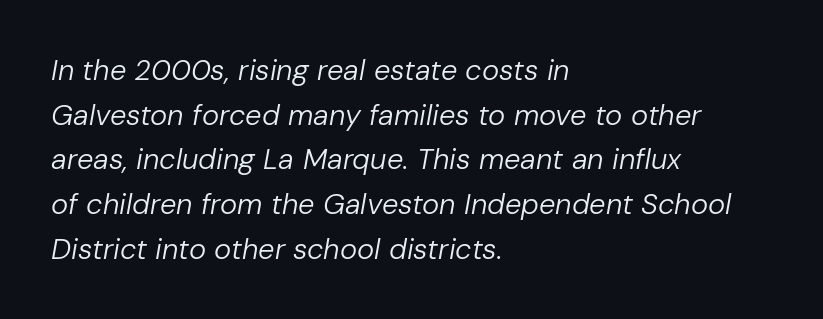
Style check: oblique. Underlining? Definitely not there. Students, note that the glyphs here touch the page at normal intervals. Does the copy run flush right? No — it runs flush left.
